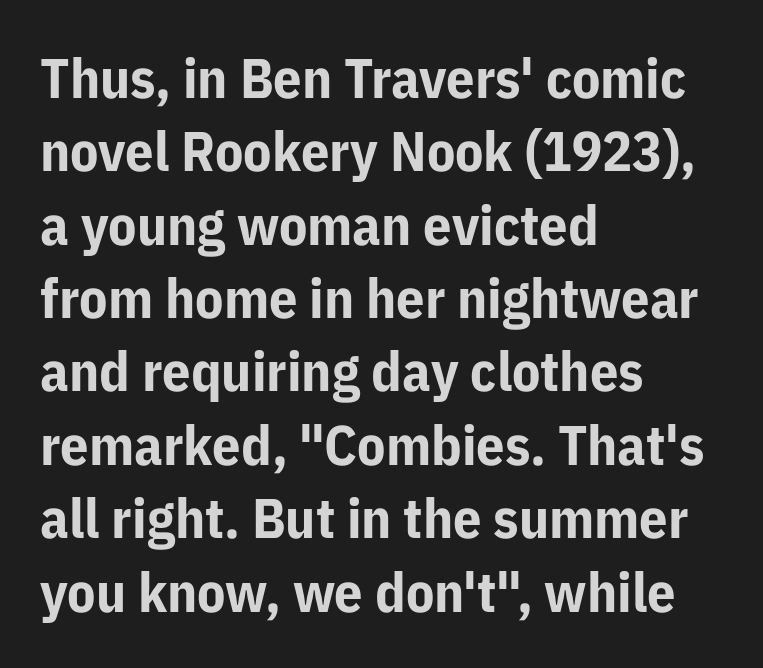
This rendering uses left alignment, leaving the right contour irregular. The font family rendered here belongs to the sans-serif group. The letters advance in unequal steps, a hallmark of proportional type. The rows are spaced the way most documents space them. Anything drawn beneath the words? Only blank space.
